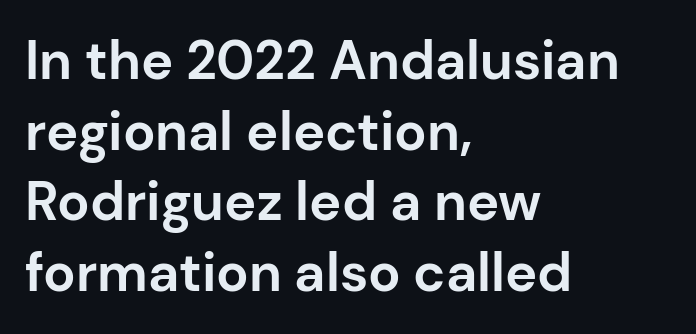
{"serif": "no", "italic": "no", "bold": "yes", "weight": "bold", "width": "normal", "stroke_contrast": "low", "x_height": "medium", "monospaced": "no", "underline": "no", "align": "left", "line_spacing": "normal", "line_spacing_ratio": 1.31, "letter_spacing": "normal", "letter_spacing_em": 0.0, "glyph_px": 54}
